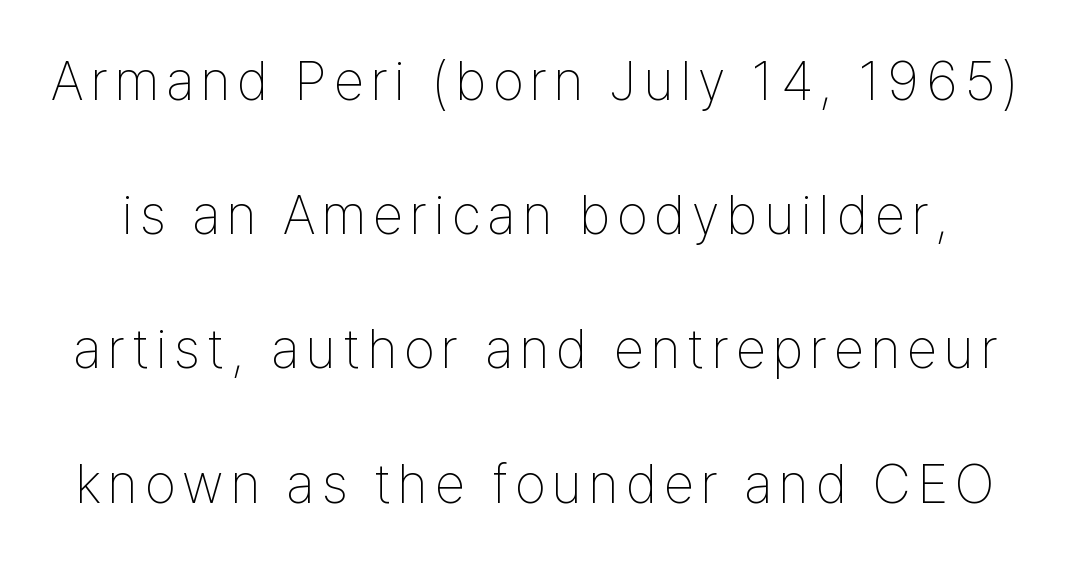
Do the characters align in a grid? No, the font is proportional. If you measured baseline to baseline, you'd find a long distance. A roman cut, with each character standing at attention. Clear beneath every line of the passage. The type family on display is of the sans-serif kind.
